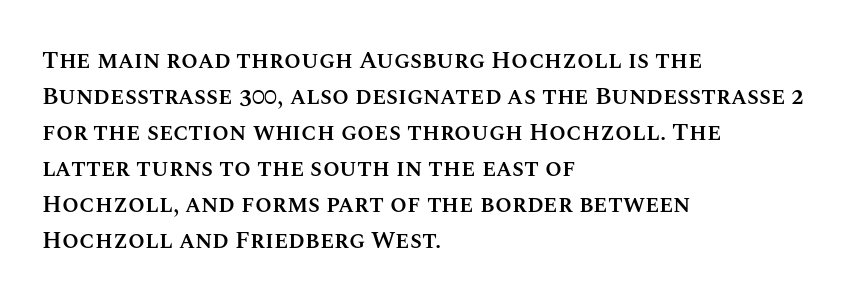
The image shows 24 px text type, upright; set left-aligned, normal line spacing (1.5x), normal letter spacing, not underlined.
